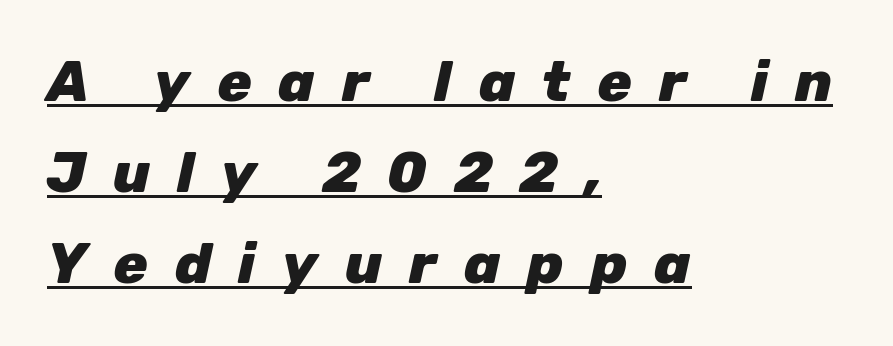
Q: Is the text bold? A: Yes.
Q: Is the text italic (slanted)? A: Yes, it leans right by about 12 degrees.
Q: Is the text underlined? A: Yes.
Q: How is the paragraph aligned? A: Left-aligned.
Q: Is the spacing between letters normal or unusually wide? A: Unusually wide.
Q: Is the spacing between lines tight, normal or loose? A: Normal.
Q: Width (condensed, normal, or wide)? A: Normal.
Q: Stroke contrast? A: Low.
Q: x-height? A: Medium.
Q: Monospaced? A: No.
